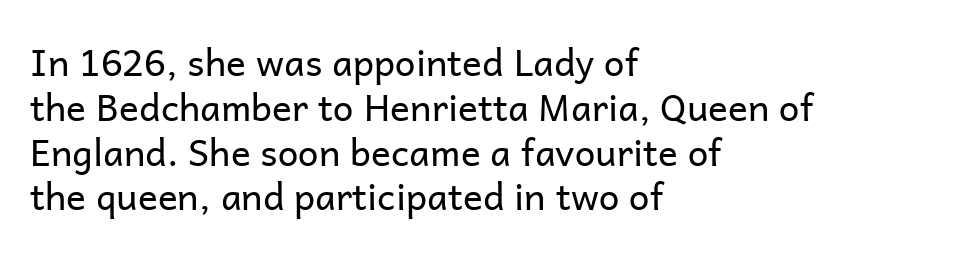
The image shows 37 px regular-weight sans-serif type, upright; set left-aligned, line spacing 1.21x, normal letter spacing, not underlined; low stroke contrast and a medium x-height.
